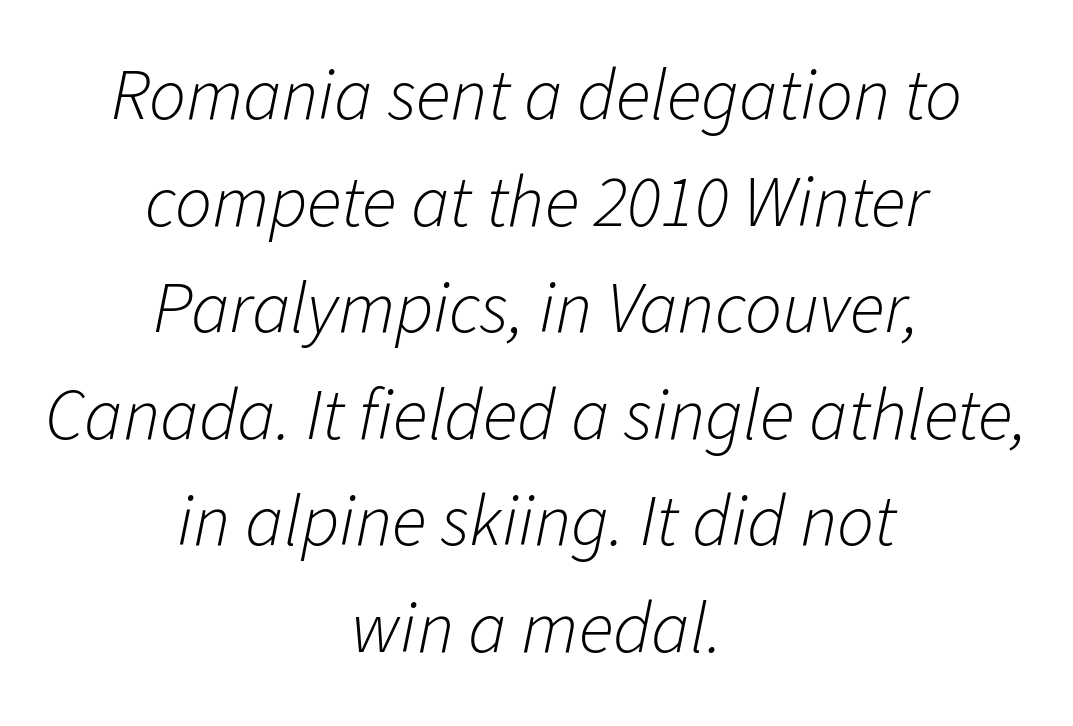
{"italic": "yes", "lean": "right", "slant_degrees": 11, "bold": "no", "weight": "light", "width": "normal", "stroke_contrast": "low", "x_height": "medium", "monospaced": "no", "underline": "no", "align": "center", "line_spacing": "normal", "line_spacing_ratio": 1.46, "letter_spacing": "normal", "letter_spacing_em": 0.0, "glyph_px": 73}
